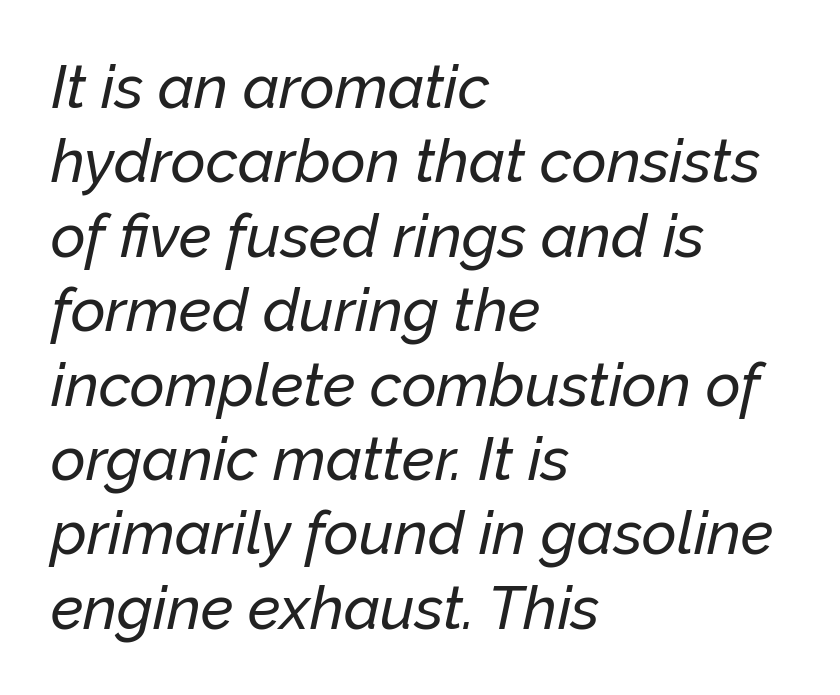
Alignment: flush left. Short note: letters normally spaced. You could not count columns in this text — the font is proportionally spaced. Unmarked baselines from the first word to the last.
